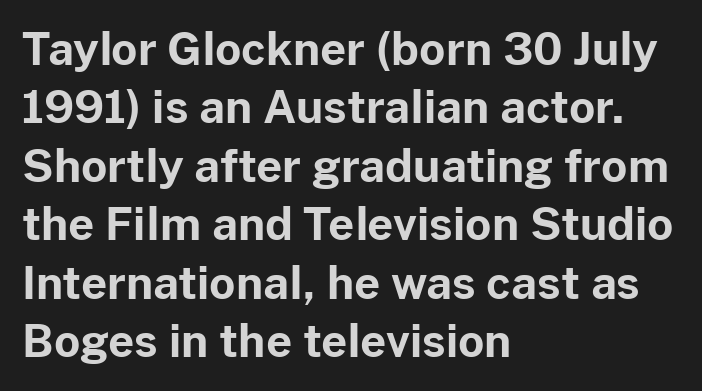
Q: Is the text bold? A: Yes.
Q: Is the text italic (slanted)? A: No, it is upright.
Q: Is the typeface a serif or a sans-serif typeface? A: Sans-serif.
Q: Is the text underlined? A: No.
Q: How is the paragraph aligned? A: Left-aligned.
Q: Is the spacing between letters normal or unusually wide? A: Normal.
Q: Is the spacing between lines tight, normal or loose? A: Normal.
Q: Width (condensed, normal, or wide)? A: Normal.
Q: Stroke contrast? A: Low.
Q: x-height? A: Medium.
Q: Monospaced? A: No.
